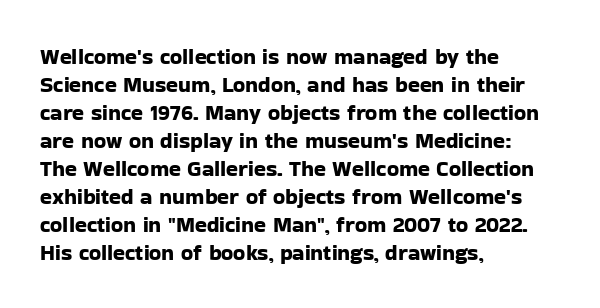
{"italic": "no", "underline": "no", "align": "left", "line_spacing": "normal", "line_spacing_ratio": 1.27, "letter_spacing": "normal", "letter_spacing_em": 0.0, "glyph_px": 22}
